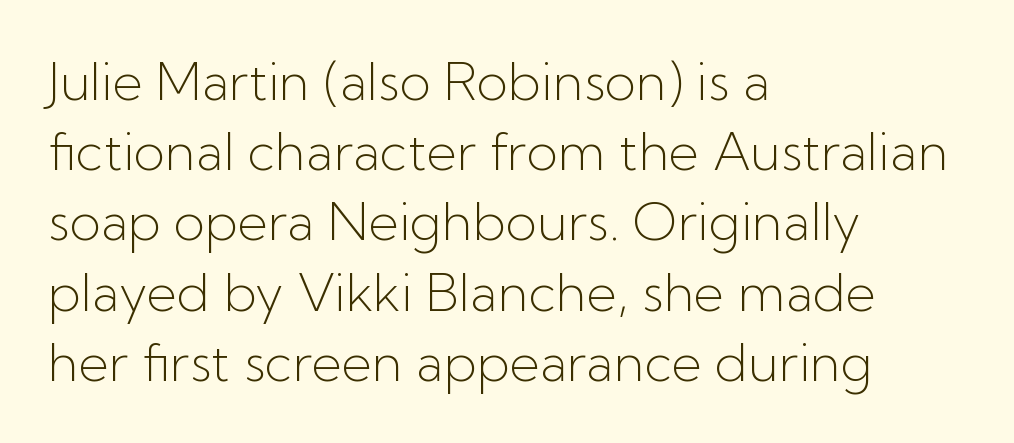
The image shows 52 px light sans-serif type, upright; set left-aligned, normal line spacing (1.35x), normal letter spacing, not underlined; low stroke contrast and a medium x-height.
